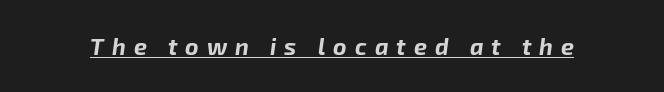
The image shows 23 px bold type, italic (leaning right); set unusually wide letter spacing (+0.35 em), underlined.
